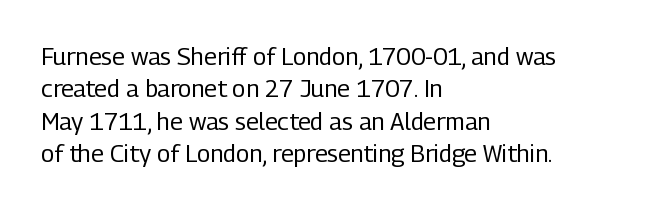
The typesetter chose a ragged-right arrangement here. In terms of letterspacing, this is plain default setting. Descenders hang freely into open space. A typesetter would call this leading conventional body-copy spacing. Stems and bowls with no extra thickness — not bold.
